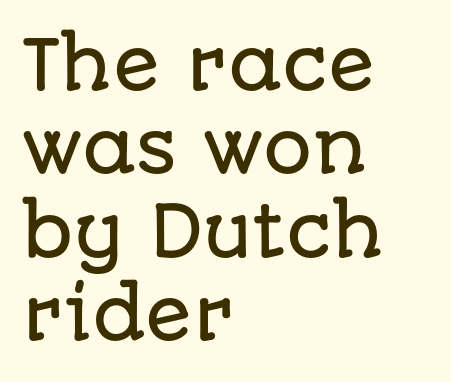
The image shows 69 px sans-serif type, upright; set left-aligned, line spacing 1.21x, normal letter spacing, not underlined; low stroke contrast and a large x-height.
